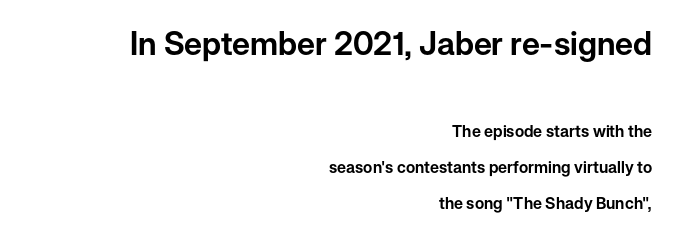
The image shows 32 px sans-serif type, upright; set right-aligned, loose line spacing (2.24x), normal letter spacing, not underlined; the first (top) block is 2.0x larger; low stroke contrast and a medium x-height.
